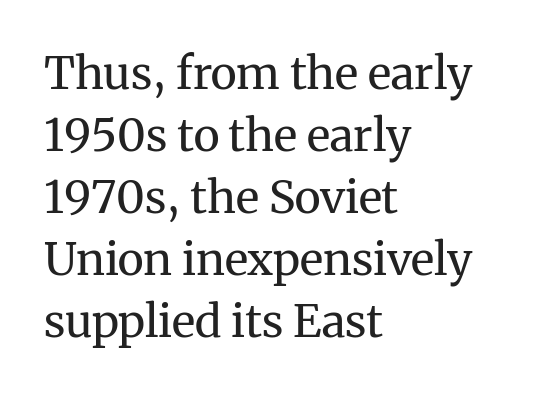
{"serif": "yes", "italic": "no", "bold": "no", "weight": "regular", "width": "normal", "stroke_contrast": "medium", "x_height": "medium", "monospaced": "no", "underline": "no", "align": "left", "line_spacing": "normal", "line_spacing_ratio": 1.38, "letter_spacing": "normal", "letter_spacing_em": 0.0, "glyph_px": 45}
